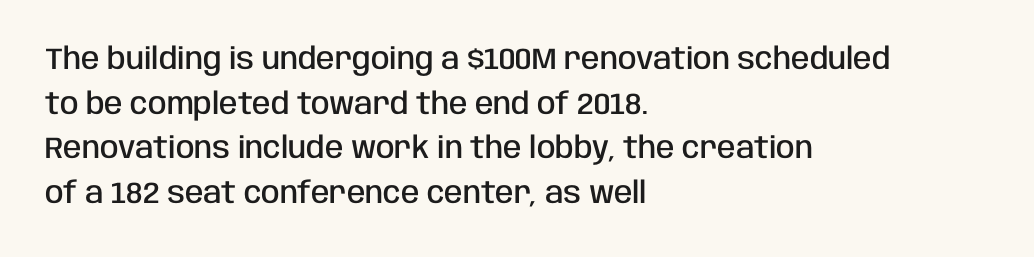
Q: Is the text bold? A: Semi-bold.
Q: Is the text italic (slanted)? A: No, it is upright.
Q: Is the typeface a serif or a sans-serif typeface? A: Sans-serif.
Q: Is the text underlined? A: No.
Q: How is the paragraph aligned? A: Left-aligned.
Q: Is the spacing between letters normal or unusually wide? A: Normal.
Q: Is the spacing between lines tight, normal or loose? A: Normal.
Q: Width (condensed, normal, or wide)? A: Condensed.
Q: Stroke contrast? A: Low.
Q: x-height? A: Large.
Q: Monospaced? A: No.
